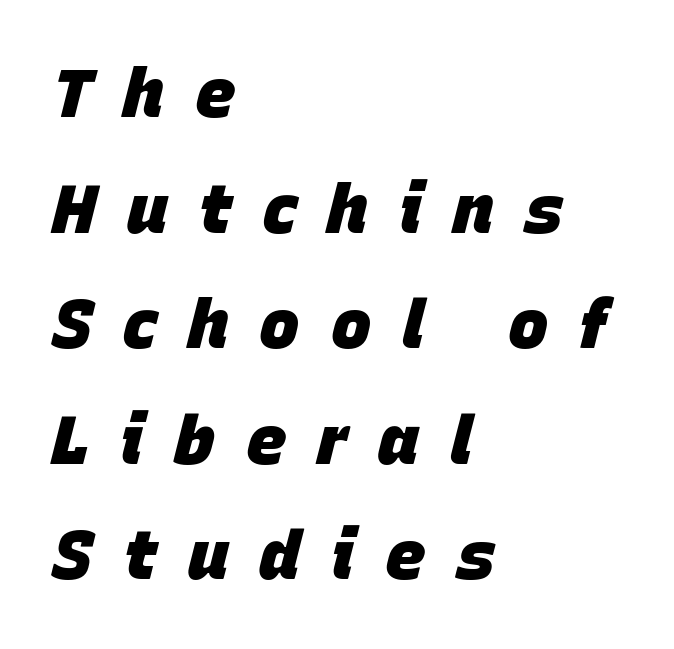
Think of a printed novel: that variable character pitch is what you see here. The text carries the slant typical of an italic or oblique font. The paragraph has a hard left edge and a soft right edge. The block of text has a typical density, with ordinary space between rows. In terms of weight, the rendering is a true, heavy bold. Any mark beneath the type? The region is blank.
